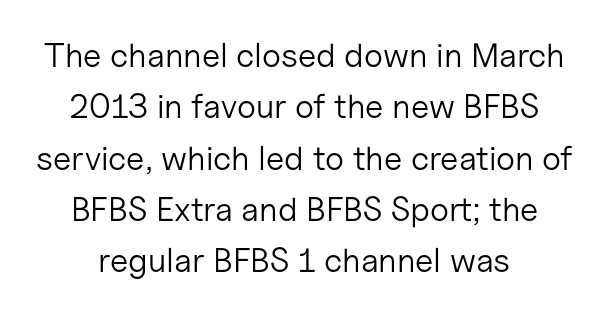
{"serif": "no", "italic": "no", "bold": "no", "weight": "light", "width": "normal", "stroke_contrast": "low", "x_height": "medium", "monospaced": "no", "underline": "no", "align": "center", "line_spacing": "normal", "line_spacing_ratio": 1.51, "letter_spacing": "normal", "letter_spacing_em": 0.0, "glyph_px": 34}
